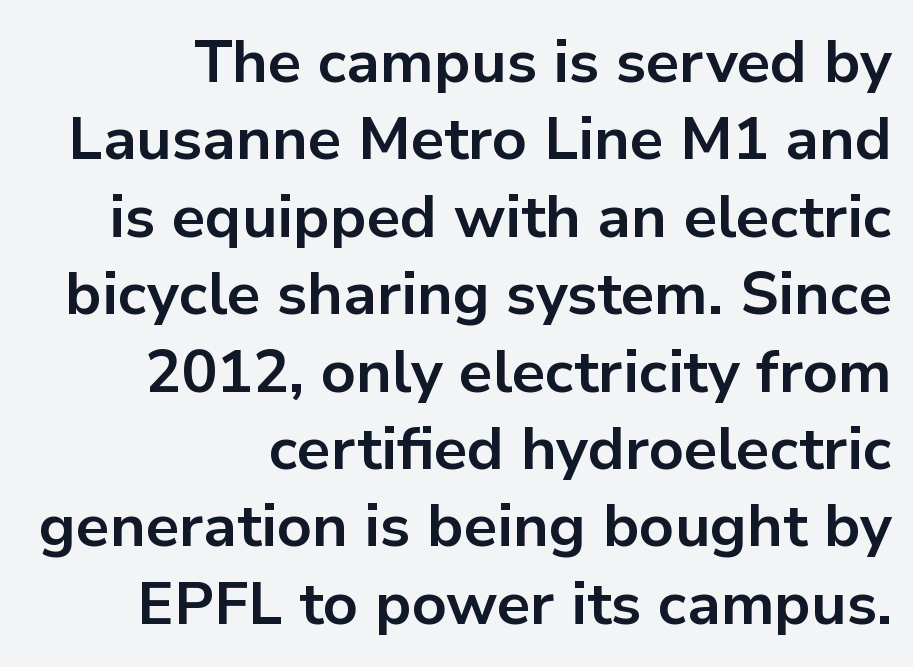
Q: Is the text bold? A: Yes.
Q: Is the text italic (slanted)? A: No, it is upright.
Q: Is the typeface a serif or a sans-serif typeface? A: Sans-serif.
Q: Is the text underlined? A: No.
Q: How is the paragraph aligned? A: Right-aligned.
Q: Is the spacing between letters normal or unusually wide? A: Normal.
Q: Is the spacing between lines tight, normal or loose? A: Normal.
Q: Width (condensed, normal, or wide)? A: Normal.
Q: Stroke contrast? A: Low.
Q: x-height? A: Medium.
Q: Monospaced? A: No.
